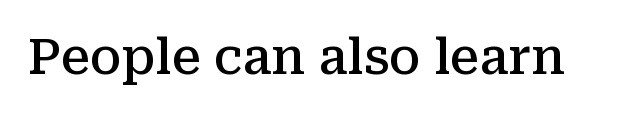
Ordinary non-slanted type is in use. Spacing verdict: proportional, widths tailored to each character. Unlike a clean sans, this face finishes its strokes with serifs. Characters follow at the spacing the type designer built in.
